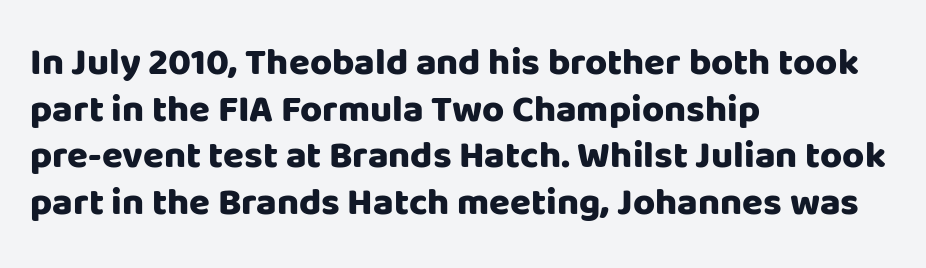
The image shows 38 px heavy sans-serif type, upright; set left-aligned, line spacing 1.23x, normal letter spacing, not underlined; low stroke contrast and a large x-height.
